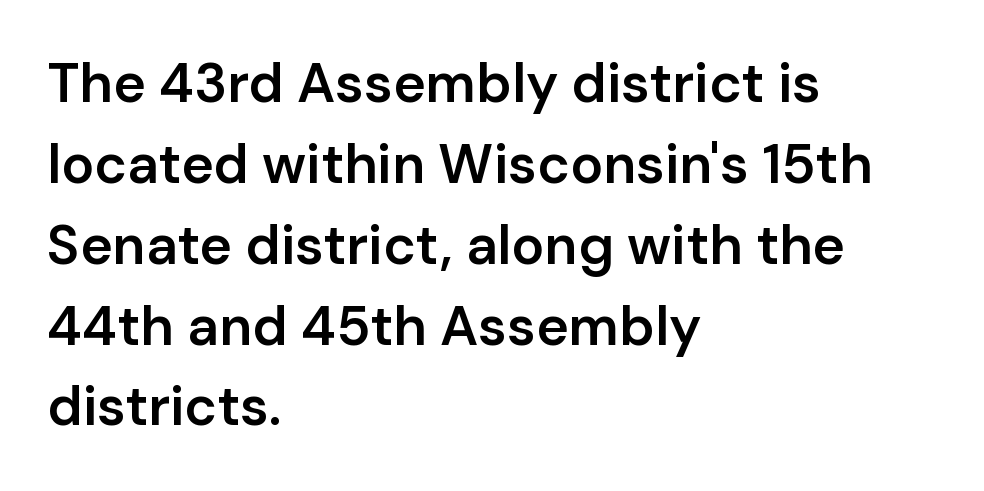
{"serif": "no", "italic": "no", "bold": "semi", "weight": "semibold", "width": "normal", "stroke_contrast": "low", "x_height": "medium", "monospaced": "no", "underline": "no", "align": "left", "line_spacing": "normal", "line_spacing_ratio": 1.47, "letter_spacing": "normal", "letter_spacing_em": 0.0, "glyph_px": 55}
